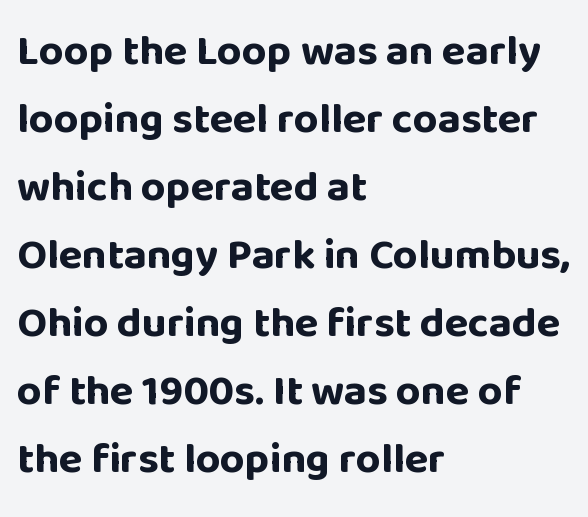
The image shows 43 px bold sans-serif type, upright; set left-aligned, normal line spacing (1.58x), normal letter spacing, not underlined; low stroke contrast and a large x-height.
